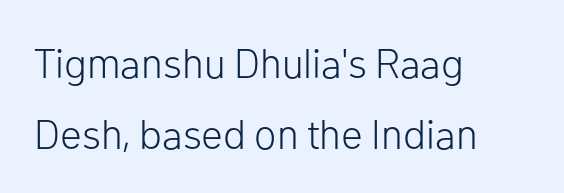
The image shows 41 px light sans-serif type, upright; set left-aligned, line spacing 1.72x, normal letter spacing, not underlined; low stroke contrast and a medium x-height.
